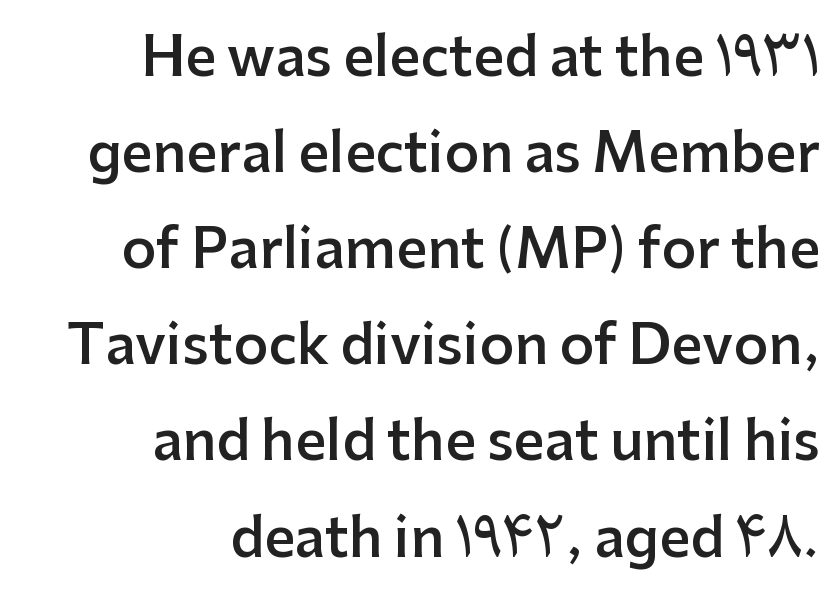
Spacing between characters is what you'd get straight out of the box. Unlike italic type, these characters show no tilt at all. These lines are rendered in a variable-pitch font. Stems and bowls a touch heavier than normal — semibold.
